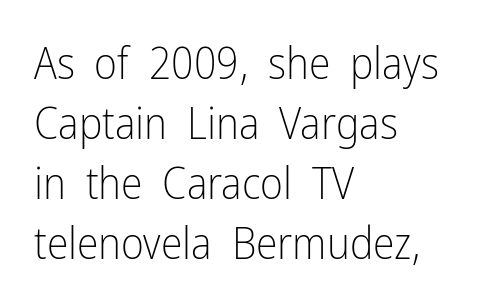
Q: Is the text bold? A: No.
Q: Is the text italic (slanted)? A: No, it is upright.
Q: Is the typeface a serif or a sans-serif typeface? A: Sans-serif.
Q: Is the text underlined? A: No.
Q: How is the paragraph aligned? A: Left-aligned.
Q: Is the spacing between letters normal or unusually wide? A: Normal.
Q: Is the spacing between lines tight, normal or loose? A: Normal.
Q: Width (condensed, normal, or wide)? A: Condensed.
Q: Stroke contrast? A: Low.
Q: x-height? A: Medium.
Q: Monospaced? A: No.
